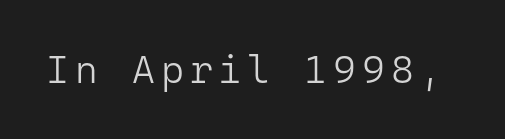
{"serif": "no", "italic": "no", "bold": "no", "weight": "light", "width": "normal", "stroke_contrast": "low", "x_height": "medium", "monospaced": "yes", "underline": "no", "glyph_px": 39}
